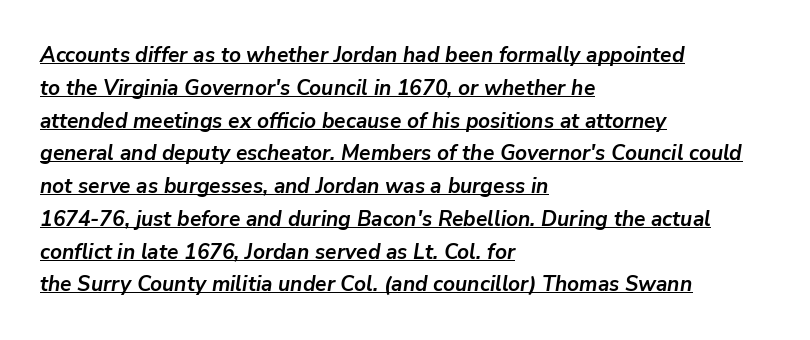
The font is running at its bold setting. The letters are slanted; this is an italic face. These lines stack with their left ends in a neat column. Leading matches the norm, producing a regular column. This is underlined copy, the kind a proofreader might mark for attention.
